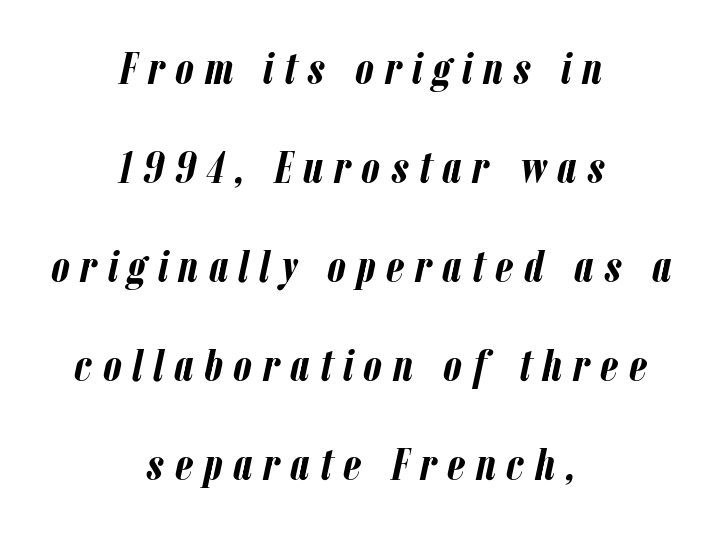
The image shows 46 px semibold, condensed type, italic (leaning right); set centered, loose line spacing (2.15x), unusually wide letter spacing (+0.23 em), not underlined; low stroke contrast and a medium x-height.
